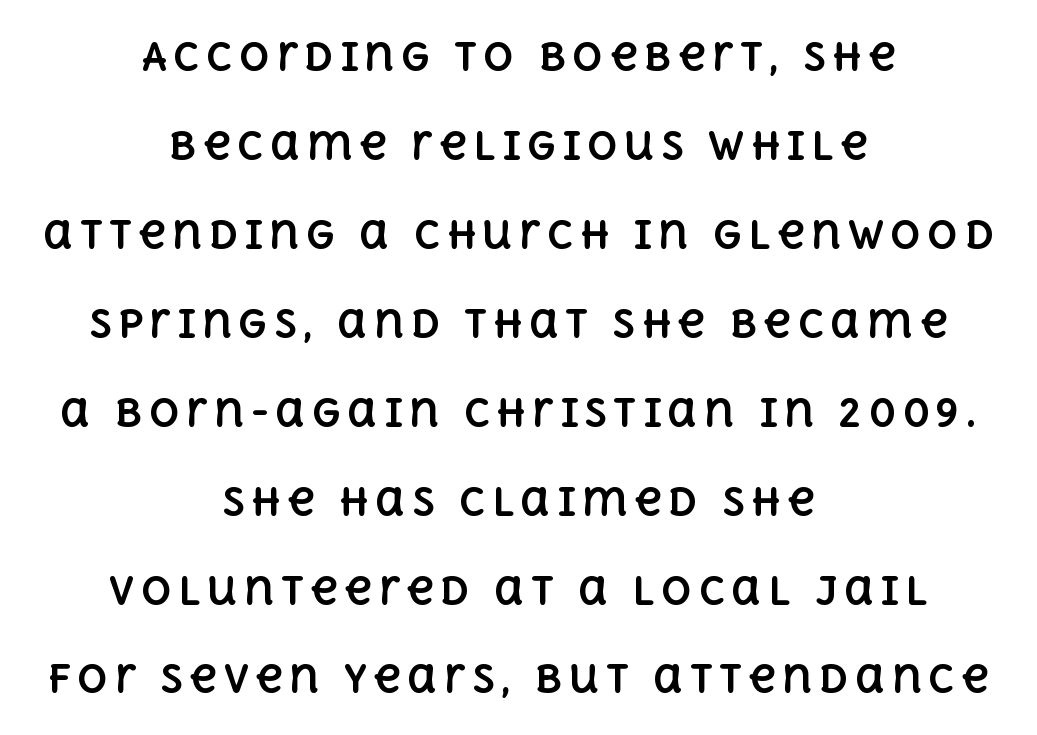
{"italic": "no", "bold": "yes", "weight": "bold", "width": "normal", "x_height": "large", "monospaced": "no", "underline": "no", "align": "center", "line_spacing": "loose", "line_spacing_ratio": 2.34, "glyph_px": 38}
